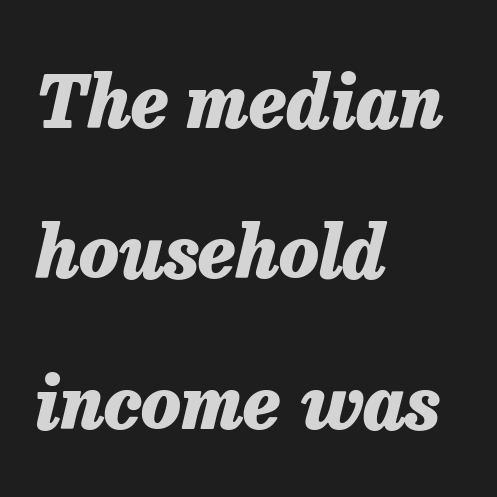
The image shows 73 px heavy type, italic (leaning right); set left-aligned, loose line spacing (2.06x), normal letter spacing, not underlined; low stroke contrast and a medium x-height.
